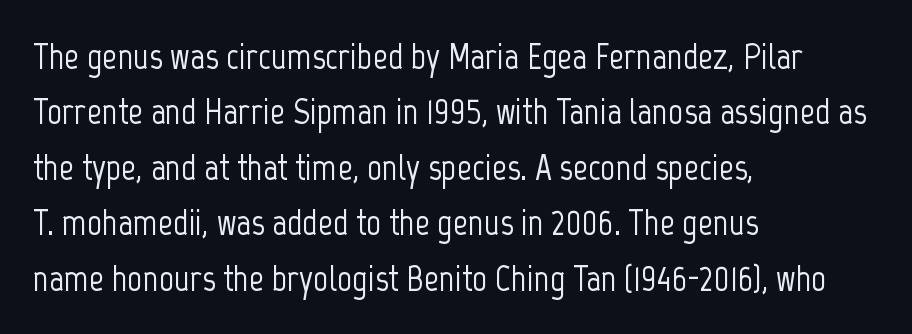
{"serif": "no", "italic": "no", "width": "condensed", "stroke_contrast": "low", "x_height": "medium", "monospaced": "no", "underline": "no", "align": "left", "line_spacing": "normal", "line_spacing_ratio": 1.5, "letter_spacing": "normal", "letter_spacing_em": 0.0, "glyph_px": 37}
